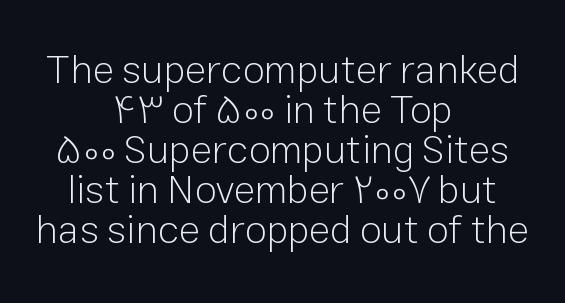
Q: Is the text bold? A: No.
Q: Is the text italic (slanted)? A: No, it is upright.
Q: Is the typeface a serif or a sans-serif typeface? A: Sans-serif.
Q: Is the text underlined? A: No.
Q: How is the paragraph aligned? A: Centered.
Q: Is the spacing between letters normal or unusually wide? A: Normal.
Q: Is the spacing between lines tight, normal or loose? A: Tight.
Q: Width (condensed, normal, or wide)? A: Normal.
Q: Stroke contrast? A: Low.
Q: x-height? A: Medium.
Q: Monospaced? A: No.
